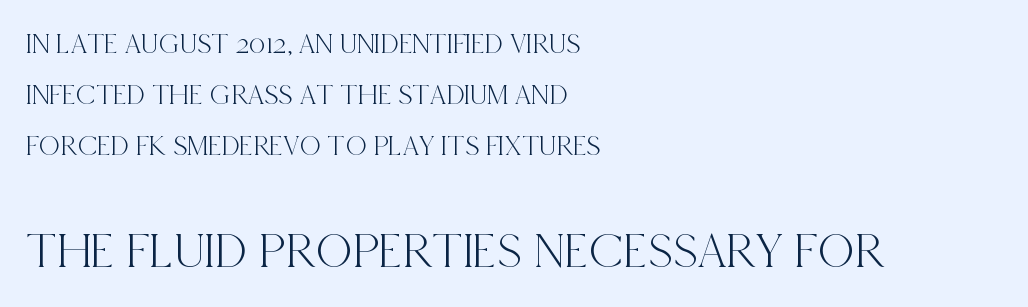
Character widths vary here, with narrow letters taking less room than wide ones. These lines were composed using upright roman letters. The rendering enlarges the type as you move from the upper chunk to the lower. Letter spacing: default.
